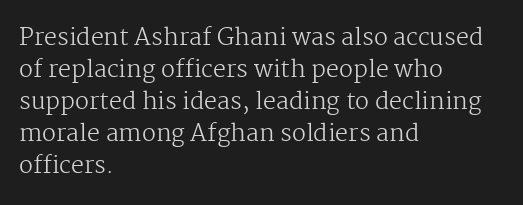
{"italic": "no", "bold": "no", "underline": "no", "align": "left", "line_spacing": "normal", "line_spacing_ratio": 1.39, "letter_spacing": "normal", "letter_spacing_em": 0.0, "glyph_px": 23}
